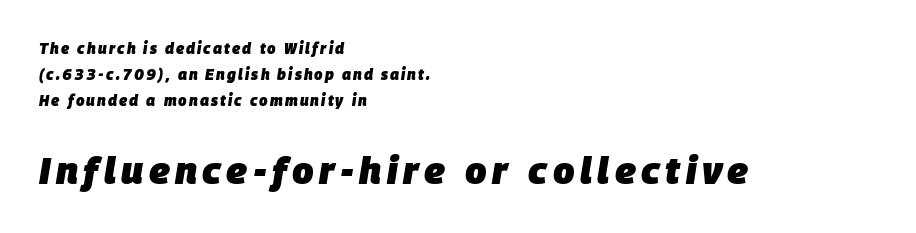
Q: Is the text bold? A: Yes.
Q: Is the text italic (slanted)? A: Yes, it leans right by about 9 degrees.
Q: Is the text underlined? A: No.
Q: How is the paragraph aligned? A: Left-aligned.
Q: Which block of text is set in a larger size, the first (top) or the second (bottom)? A: The second (bottom) one.
Q: Width (condensed, normal, or wide)? A: Normal.
Q: Stroke contrast? A: Low.
Q: x-height? A: Large.
Q: Monospaced? A: No.
